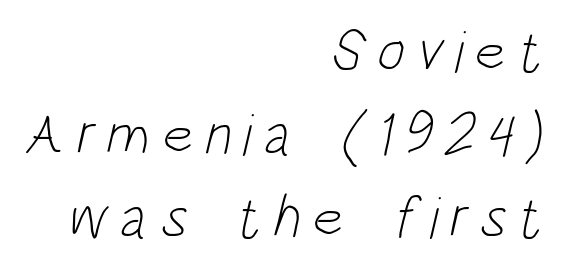
{"serif": "no", "bold": "no", "weight": "light", "width": "condensed", "stroke_contrast": "low", "x_height": "large", "monospaced": "no", "underline": "no", "align": "right", "line_spacing": "normal", "line_spacing_ratio": 1.41, "glyph_px": 59}
